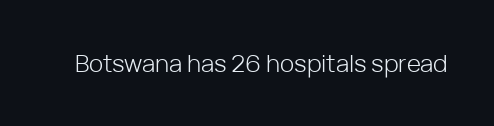
Q: Is the text bold? A: No.
Q: Is the text italic (slanted)? A: No, it is upright.
Q: Is the text underlined? A: No.
Q: Is the spacing between letters normal or unusually wide? A: Normal.
